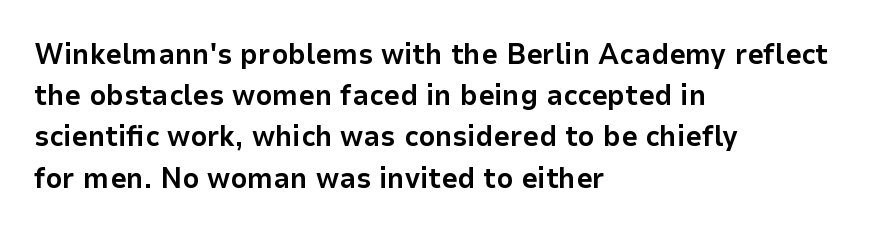
{"serif": "no", "italic": "no", "bold": "yes", "weight": "bold", "width": "normal", "stroke_contrast": "low", "x_height": "medium", "monospaced": "no", "underline": "no", "align": "left", "line_spacing": "normal", "line_spacing_ratio": 1.42, "letter_spacing": "normal", "letter_spacing_em": 0.0, "glyph_px": 29}
